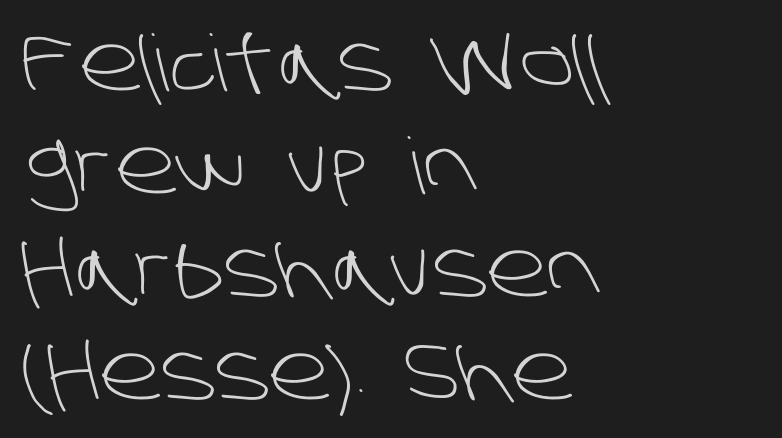
Rule under the text: the space is simply empty. Leading matches the norm, producing a regular column. I'd call this a sans setting — the letters go barefoot. This sample is left-justified, so line endings fall wherever the words run out. Is this a fixed-width face? No — the glyphs have proportional, varying widths.
